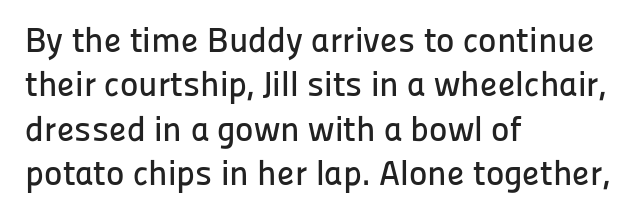
{"serif": "no", "italic": "no", "width": "normal", "stroke_contrast": "low", "x_height": "medium", "monospaced": "no", "underline": "no", "align": "left", "line_spacing": "normal", "line_spacing_ratio": 1.27, "letter_spacing": "normal", "letter_spacing_em": 0.0, "glyph_px": 35}
